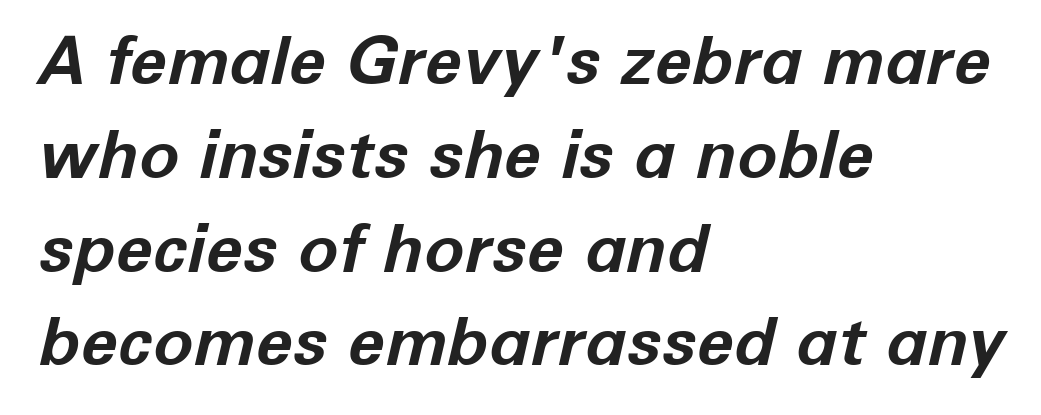
{"italic": "yes", "lean": "right", "slant_degrees": 12, "bold": "yes", "weight": "bold", "width": "normal", "stroke_contrast": "low", "x_height": "medium", "monospaced": "no", "underline": "no", "align": "left", "line_spacing": "normal", "line_spacing_ratio": 1.4, "letter_spacing": "normal", "letter_spacing_em": 0.0, "glyph_px": 67}
